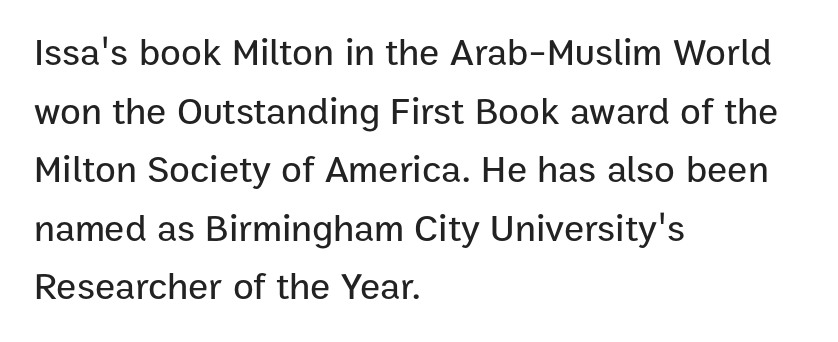
{"serif": "no", "italic": "no", "width": "normal", "stroke_contrast": "low", "x_height": "medium", "monospaced": "no", "underline": "no", "align": "left", "line_spacing": "normal", "line_spacing_ratio": 1.54, "letter_spacing": "normal", "letter_spacing_em": 0.0, "glyph_px": 38}
